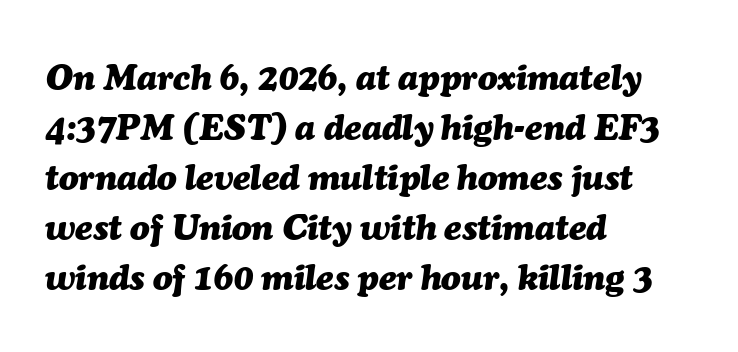
Q: Is the text bold? A: Yes.
Q: Is the text italic (slanted)? A: Yes, it leans right by about 7 degrees.
Q: Is the text underlined? A: No.
Q: How is the paragraph aligned? A: Left-aligned.
Q: Is the spacing between letters normal or unusually wide? A: Normal.
Q: Is the spacing between lines tight, normal or loose? A: Normal.
Q: Width (condensed, normal, or wide)? A: Normal.
Q: Stroke contrast? A: Medium.
Q: x-height? A: Medium.
Q: Monospaced? A: No.
